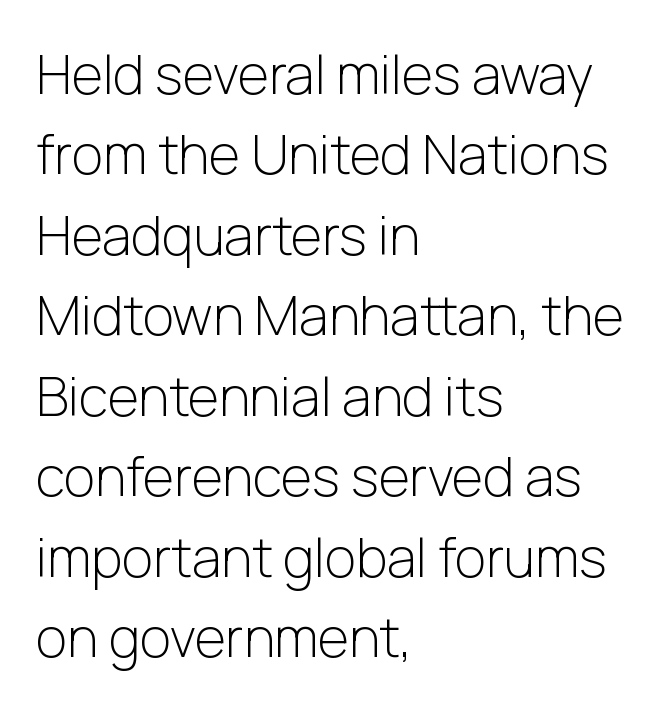
Q: Is the text bold? A: No.
Q: Is the text italic (slanted)? A: No, it is upright.
Q: Is the typeface a serif or a sans-serif typeface? A: Sans-serif.
Q: Is the text underlined? A: No.
Q: How is the paragraph aligned? A: Left-aligned.
Q: Is the spacing between letters normal or unusually wide? A: Normal.
Q: Is the spacing between lines tight, normal or loose? A: Normal.
Q: Width (condensed, normal, or wide)? A: Normal.
Q: Stroke contrast? A: Low.
Q: x-height? A: Medium.
Q: Monospaced? A: No.
